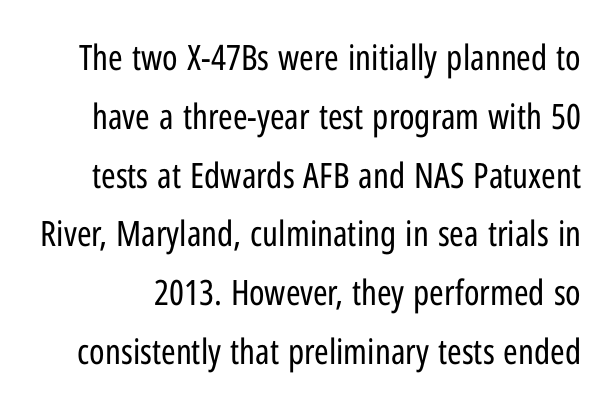
Q: Is the text bold? A: No.
Q: Is the text italic (slanted)? A: No, it is upright.
Q: Is the typeface a serif or a sans-serif typeface? A: Sans-serif.
Q: Is the text underlined? A: No.
Q: Is the spacing between letters normal or unusually wide? A: Normal.
Q: Is the spacing between lines tight, normal or loose? A: Normal.
Q: Width (condensed, normal, or wide)? A: Condensed.
Q: Stroke contrast? A: Low.
Q: x-height? A: Medium.
Q: Monospaced? A: No.
